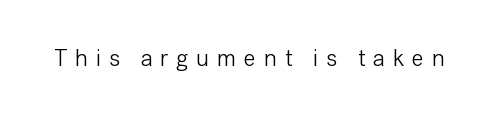
The space directly below the letters is spotless. The letters are spread apart with noticeably loose tracking. Upright lettering throughout. A light-to-regular cut is what we see here.
